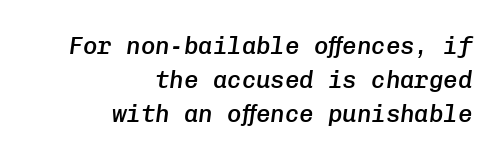
Q: Is the text bold? A: Semi-bold.
Q: Is the text italic (slanted)? A: Yes, it leans right by about 8 degrees.
Q: Is the text underlined? A: No.
Q: How is the paragraph aligned? A: Right-aligned.
Q: Is the spacing between letters normal or unusually wide? A: Normal.
Q: Is the spacing between lines tight, normal or loose? A: Normal.
